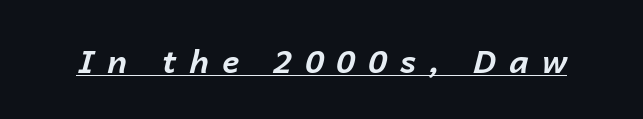
Proportional: the letters do not fall into vertical columns. Is there an underline? Yes — a line sits under the letters. Does extra space separate the letters? Yes, quite a lot of it. The specimen reads as italic at a glance. Strong, thick strokes mark this as bold type.
